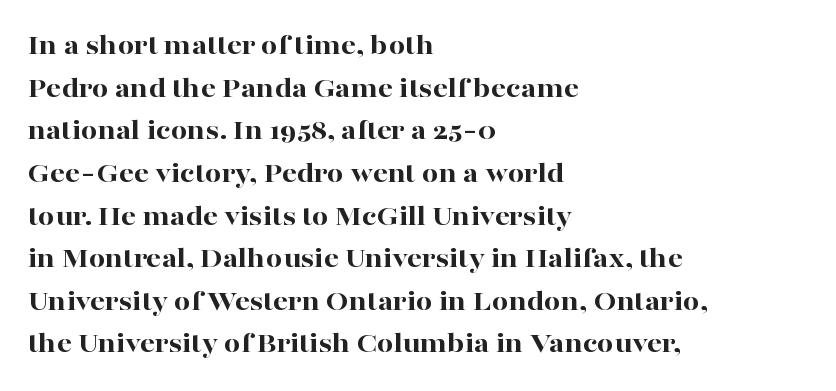
Q: Is the text bold? A: Yes.
Q: Is the text italic (slanted)? A: No, it is upright.
Q: Is the typeface a serif or a sans-serif typeface? A: Serif.
Q: Is the text underlined? A: No.
Q: How is the paragraph aligned? A: Left-aligned.
Q: Is the spacing between letters normal or unusually wide? A: Normal.
Q: Is the spacing between lines tight, normal or loose? A: Normal.
Q: Width (condensed, normal, or wide)? A: Wide.
Q: Stroke contrast? A: High.
Q: x-height? A: Medium.
Q: Monospaced? A: No.
